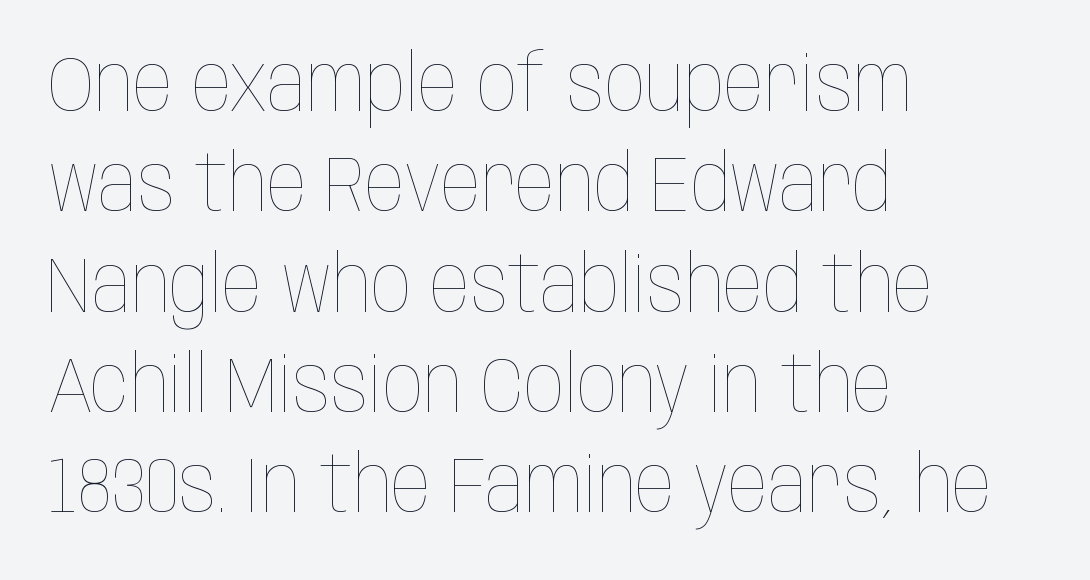
Q: Is the text bold? A: No.
Q: Is the text italic (slanted)? A: No, it is upright.
Q: Is the text underlined? A: No.
Q: How is the paragraph aligned? A: Left-aligned.
Q: Is the spacing between letters normal or unusually wide? A: Normal.
Q: Is the spacing between lines tight, normal or loose? A: Normal.
Q: Width (condensed, normal, or wide)? A: Condensed.
Q: Stroke contrast? A: Low.
Q: x-height? A: Large.
Q: Monospaced? A: No.
